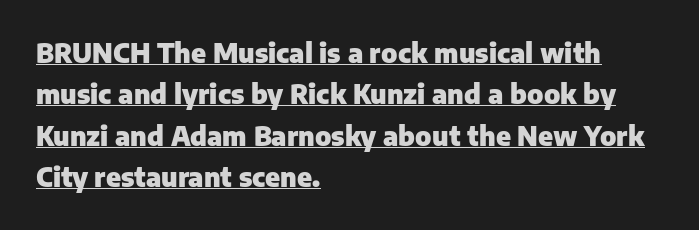
Every character sits straight up, as roman type does. The sample's only ornament is a line tracing under the words. The text block is weighted toward the left margin, trailing off unevenly rightward. The sample has been set heavy, in full bold. What's the leading like? Ordinary, nothing unusual.
